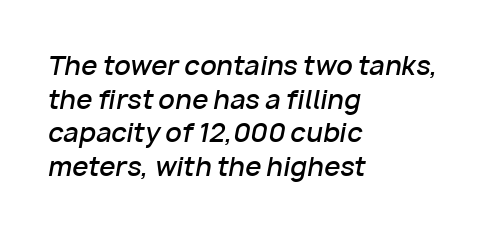
The image shows 26 px text type, italic (leaning right); set left-aligned, normal line spacing (1.29x), normal letter spacing, not underlined.
